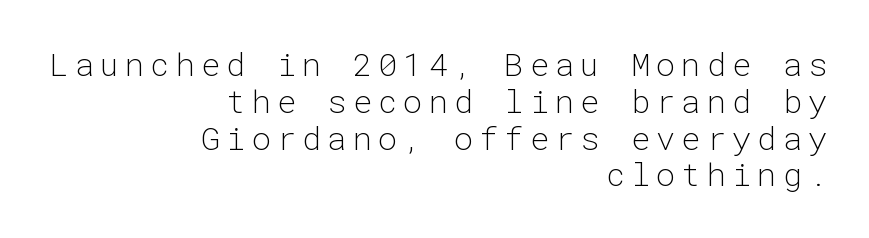
The image shows 32 px light sans-serif type, upright, monospaced; set right-aligned, tight line spacing (1.15x), not underlined; low stroke contrast and a medium x-height.
